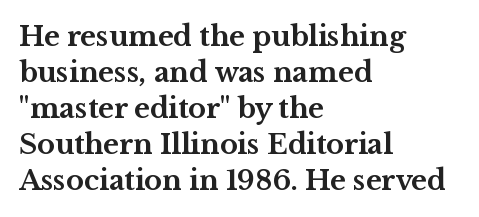
Is there much room between lines? A standard amount, neither cramped nor airy. This rendering features lettering with no underline. The typography opts for an upright posture over an oblique one. Standard letterfit; no display-style spreading of the glyphs. Line starts are locked; line ends wander. Heavy-handed strokes throughout: this text is bold.
